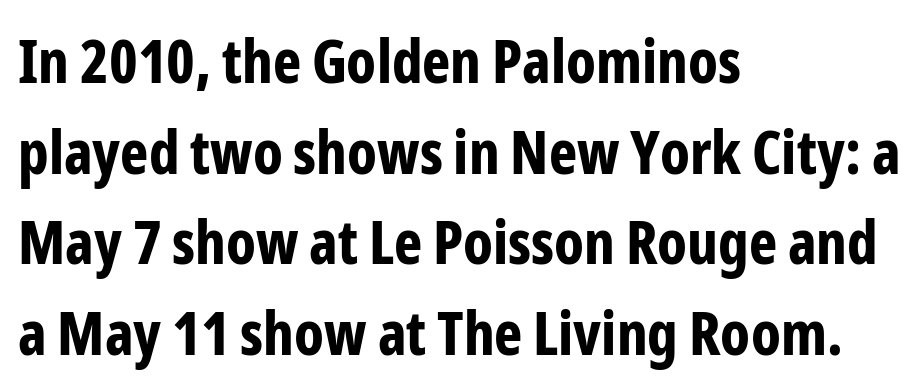
The characters look thick and weighty, a clear bold. Varying glyph widths throughout — classic text-font behaviour. No word sits above an underline. Inter-character spacing is left at the font's built-in metrics. Quick note: not italic, upright.
